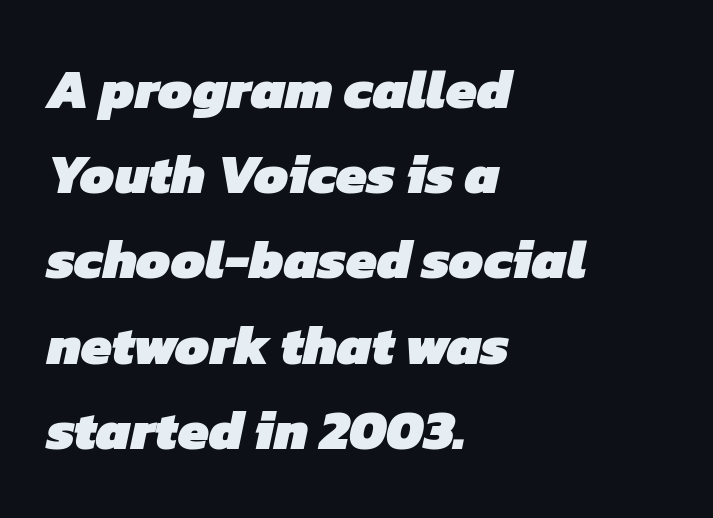
Type style note: lacks serifs. Pretty heavy lettering here — definitely bold. The horizontal fit of the characters is conventional and even. Glance below the letters and you will spot only blank space. Think of a printed novel: that variable character pitch is what you see here. The lines in this sample share a left origin and differ only in where they stop.
